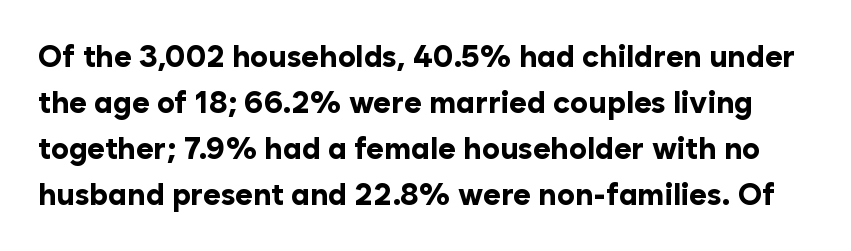
The image shows 30 px bold sans-serif type, upright; set normal line spacing (1.53x), normal letter spacing, not underlined; low stroke contrast and a medium x-height.
